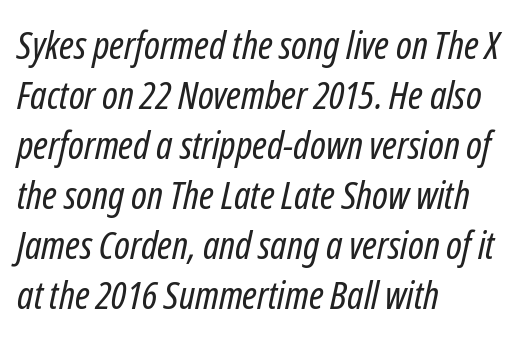
The image shows 39 px regular-weight, condensed type, italic (leaning right); set left-aligned, normal line spacing (1.28x), normal letter spacing, not underlined; low stroke contrast and a medium x-height.
